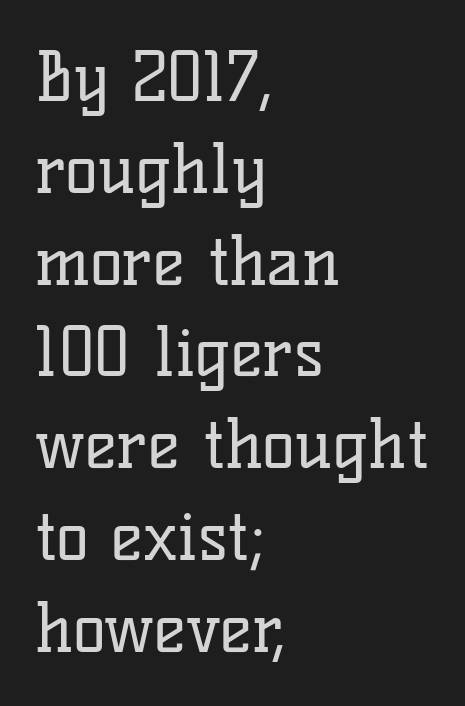
Think standard paragraph weight, or any step lighter than that. This sample has the flowing, uneven cadence of proportional lettering. It's the straight-up-and-down kind of type. The words here are not underlined.
